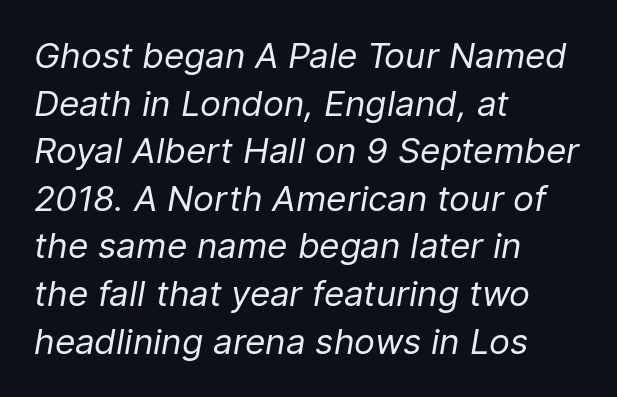
Proportional: the letters do not fall into vertical columns. Compared with a typical body face, this is equally light or lighter still. Style check: oblique. A student would call this left alignment; a typographer would say flush left, rag right.
